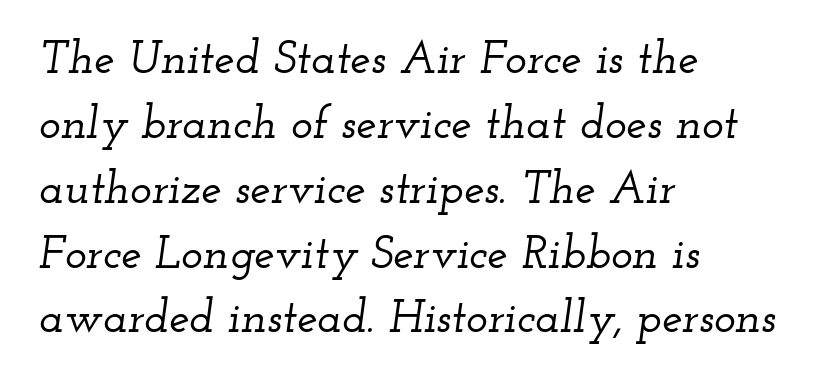
The image shows 46 px wide serif type, italic (leaning right); set left-aligned, normal line spacing (1.41x), normal letter spacing, not underlined; low stroke contrast and a small x-height.
